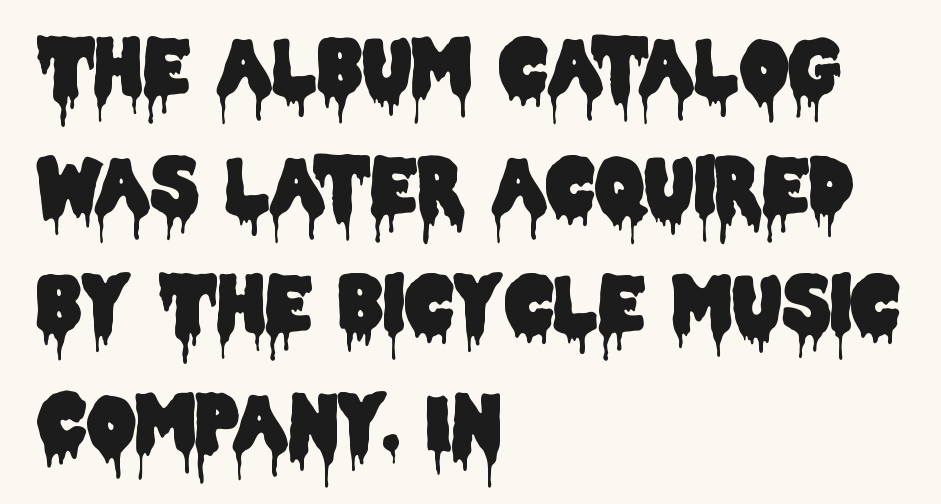
Is this a fixed-width face? No — the glyphs have proportional, varying widths. Underlining? Definitely not there. The lettering holds an erect, upright posture throughout. Note: no serifs on the glyphs.
